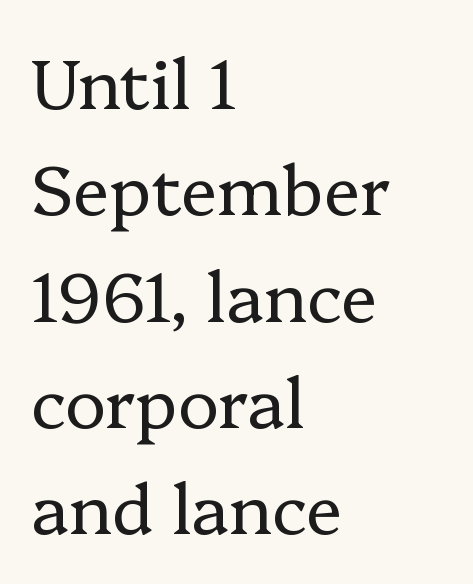
{"serif": "yes", "italic": "no", "bold": "no", "weight": "regular", "width": "normal", "stroke_contrast": "low", "x_height": "medium", "monospaced": "no", "underline": "no", "align": "left", "line_spacing": "normal", "line_spacing_ratio": 1.54, "letter_spacing": "normal", "letter_spacing_em": 0.0, "glyph_px": 69}
